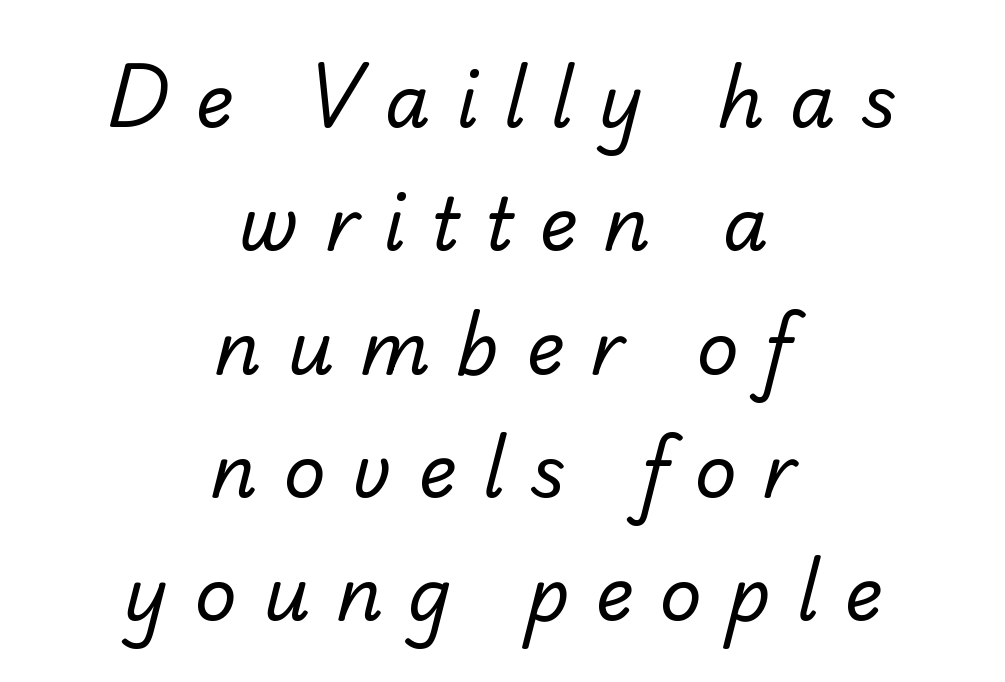
No feet cap the strokes, marking this as sans-serif type. In terms of leading, this rendering sits right in the middle. Each row of text sits above clean, open space. The whitespace from short lines is split evenly between both sides.
